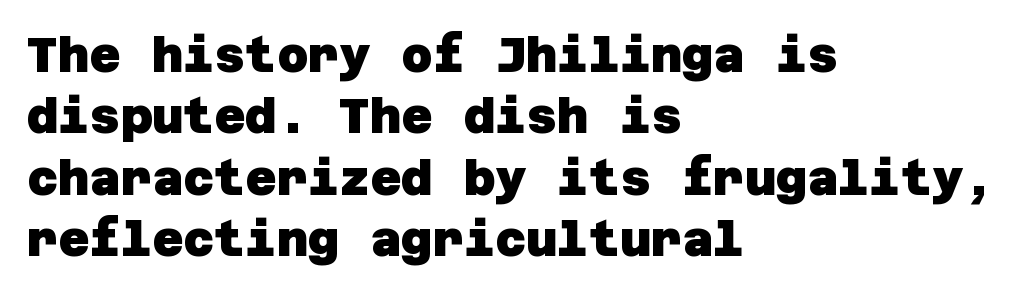
{"serif": "no", "bold": "yes", "weight": "heavy", "width": "normal", "stroke_contrast": "low", "x_height": "large", "underline": "no", "align": "left", "line_spacing": "normal", "line_spacing_ratio": 1.28, "letter_spacing": "normal", "letter_spacing_em": 0.0, "glyph_px": 48}
